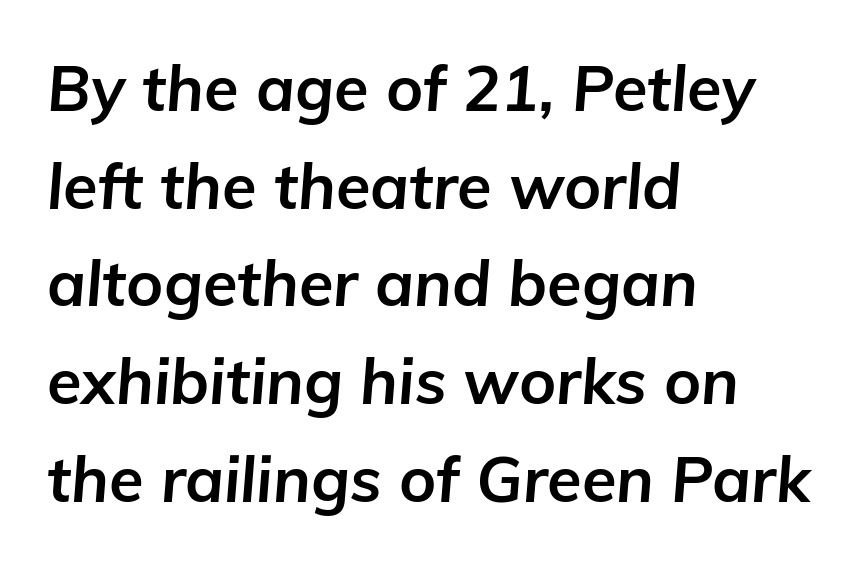
The image shows 63 px bold type, italic (leaning right); set left-aligned, normal line spacing (1.55x), normal letter spacing, not underlined; low stroke contrast and a medium x-height.
